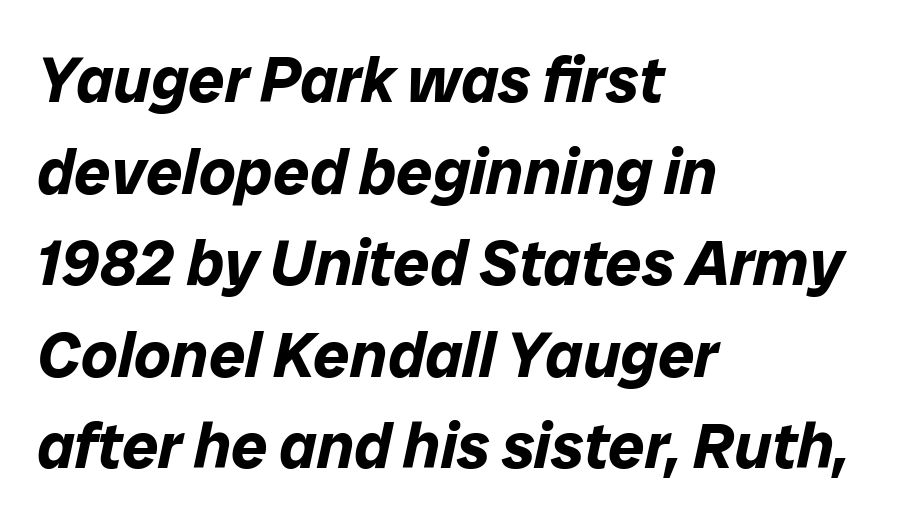
{"italic": "yes", "lean": "right", "slant_degrees": 12, "bold": "yes", "weight": "bold", "width": "normal", "stroke_contrast": "low", "x_height": "medium", "monospaced": "no", "underline": "no", "align": "left", "line_spacing": "normal", "line_spacing_ratio": 1.43, "letter_spacing": "normal", "letter_spacing_em": 0.0, "glyph_px": 64}
